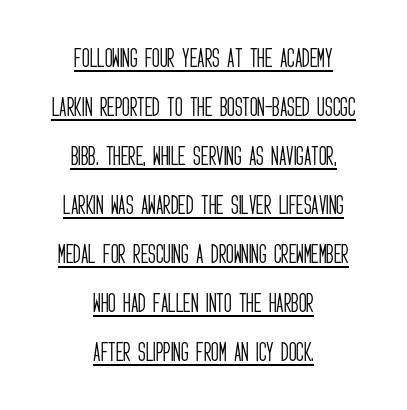
The image shows 21 px text type, upright; set centered, loose line spacing (2.33x), normal letter spacing, underlined.
